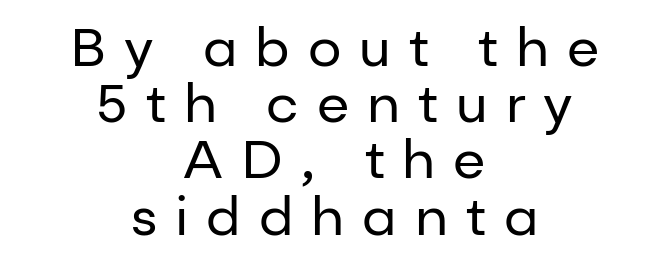
The designer dialed line spacing down below the default. The passage shown is not underscored anywhere. Looks like regular typesetting: each glyph gets only the width it needs. Every stem runs plumb, perpendicular to the baseline.
